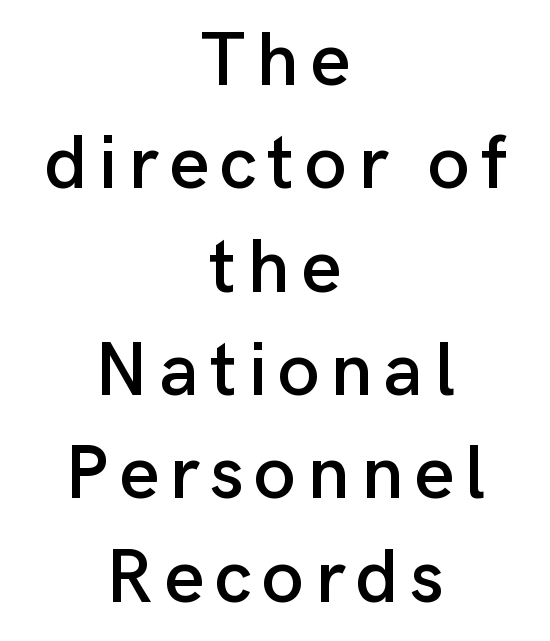
Q: Is the text italic (slanted)? A: No, it is upright.
Q: Is the typeface a serif or a sans-serif typeface? A: Sans-serif.
Q: Is the text underlined? A: No.
Q: How is the paragraph aligned? A: Centered.
Q: Is the spacing between lines tight, normal or loose? A: Normal.
Q: Width (condensed, normal, or wide)? A: Normal.
Q: Stroke contrast? A: Low.
Q: x-height? A: Medium.
Q: Monospaced? A: No.
